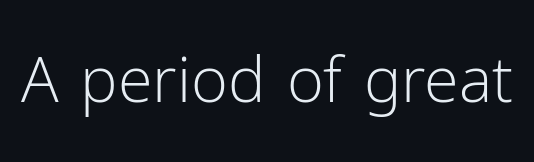
Q: Is the text bold? A: No.
Q: Is the text italic (slanted)? A: No, it is upright.
Q: Is the typeface a serif or a sans-serif typeface? A: Sans-serif.
Q: Is the text underlined? A: No.
Q: Is the spacing between letters normal or unusually wide? A: Normal.
Q: Width (condensed, normal, or wide)? A: Normal.
Q: Stroke contrast? A: Low.
Q: x-height? A: Medium.
Q: Monospaced? A: No.
